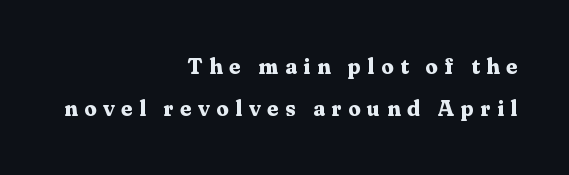
Q: Is the text bold? A: Yes.
Q: Is the text italic (slanted)? A: No, it is upright.
Q: Is the text underlined? A: No.
Q: How is the paragraph aligned? A: Right-aligned.
Q: Is the spacing between letters normal or unusually wide? A: Unusually wide.
Q: Is the spacing between lines tight, normal or loose? A: Loose.
